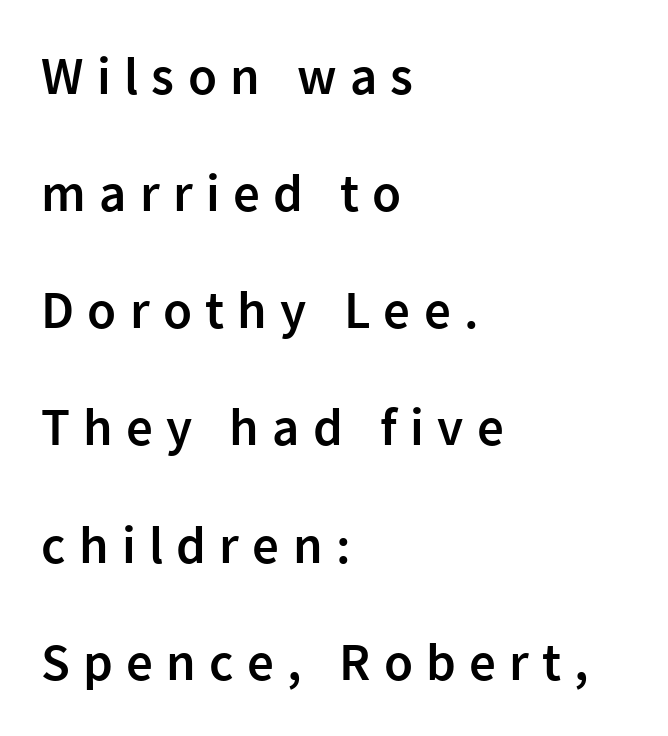
A classic flush-left, rag-right setting is used for this passage. The face used here is rendered with a markedly widened letterfit. Heft: intermediate — a semibold. Quick note: interline space is abundant. Note the varied advance widths — an 'i' is clearly narrower than an 'm'.
